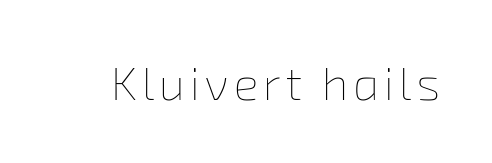
Each stroke keeps to a modest, everyday thickness or less. Each letter keeps its own natural width here, so spacing adapts to shape. Has an underline been added? It has not.
